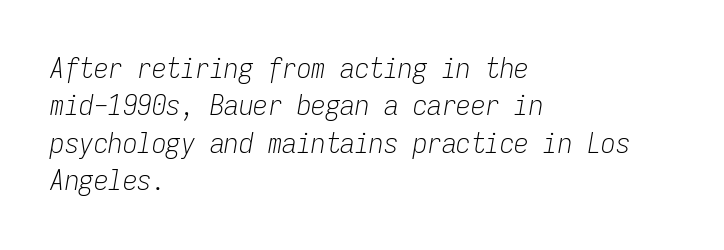
Q: Is the text bold? A: No.
Q: Is the text italic (slanted)? A: Yes, it leans right by about 9 degrees.
Q: Is the text underlined? A: No.
Q: How is the paragraph aligned? A: Left-aligned.
Q: Is the spacing between letters normal or unusually wide? A: Normal.
Q: Is the spacing between lines tight, normal or loose? A: Normal.
Q: Width (condensed, normal, or wide)? A: Condensed.
Q: Stroke contrast? A: Low.
Q: x-height? A: Medium.
Q: Monospaced? A: Yes.
